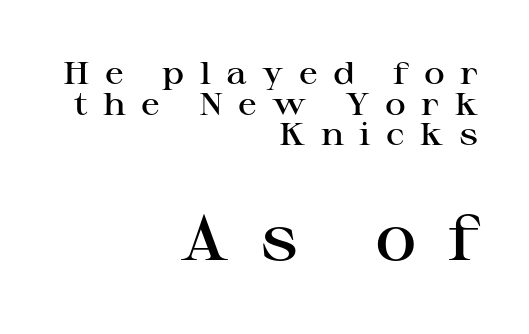
The image shows 64 px semibold, wide serif type, upright; set right-aligned, tight line spacing (0.96x), unusually wide letter spacing (+0.48 em), not underlined; the second (bottom) block is 2.0x larger; high stroke contrast and a medium x-height.
